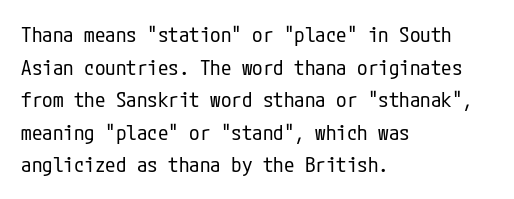
Q: Is the text bold? A: No.
Q: Is the text italic (slanted)? A: No, it is upright.
Q: Is the text underlined? A: No.
Q: How is the paragraph aligned? A: Left-aligned.
Q: Is the spacing between letters normal or unusually wide? A: Normal.
Q: Is the spacing between lines tight, normal or loose? A: Normal.
